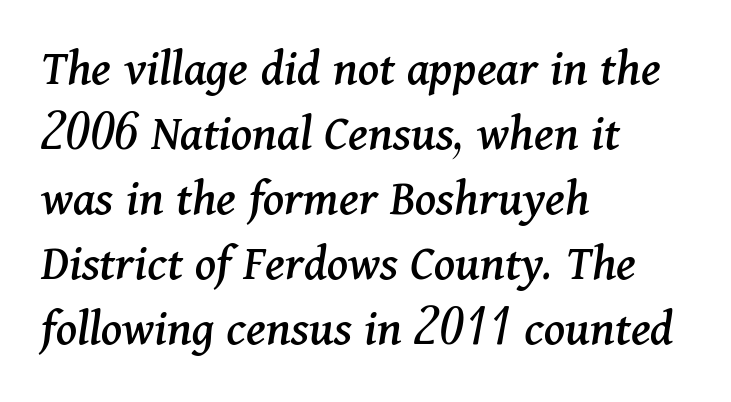
{"serif": "yes", "italic": "yes", "lean": "right", "slant_degrees": 11, "width": "normal", "stroke_contrast": "medium", "x_height": "medium", "monospaced": "no", "underline": "no", "align": "left", "line_spacing": "normal", "line_spacing_ratio": 1.25, "letter_spacing": "normal", "letter_spacing_em": 0.0, "glyph_px": 52}
